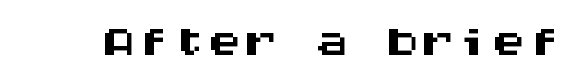
Q: Is the text italic (slanted)? A: No, it is upright.
Q: Is the typeface a serif or a sans-serif typeface? A: Sans-serif.
Q: Is the text underlined? A: No.
Q: Is the spacing between letters normal or unusually wide? A: Normal.
Q: Width (condensed, normal, or wide)? A: Wide.
Q: Stroke contrast? A: Medium.
Q: x-height? A: Large.
Q: Monospaced? A: Yes.
